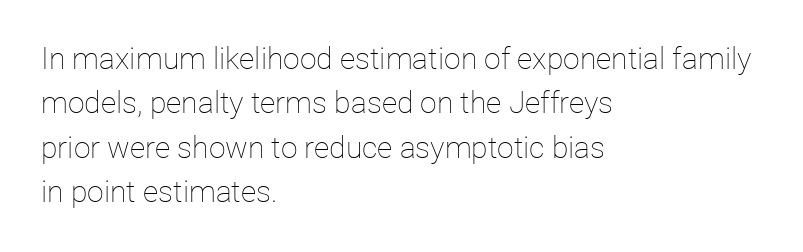
Q: Is the text bold? A: No.
Q: Is the text italic (slanted)? A: No, it is upright.
Q: Is the text underlined? A: No.
Q: How is the paragraph aligned? A: Left-aligned.
Q: Is the spacing between letters normal or unusually wide? A: Normal.
Q: Is the spacing between lines tight, normal or loose? A: Normal.
Q: Width (condensed, normal, or wide)? A: Normal.
Q: Stroke contrast? A: Low.
Q: x-height? A: Medium.
Q: Monospaced? A: No.
